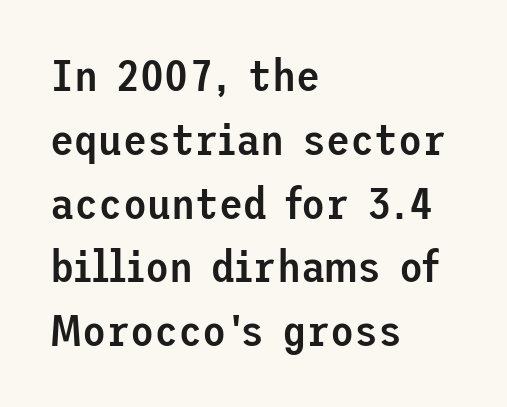
The rag falls on the right side of this text block. Ordinary non-slanted type is in use. The rendering keeps characters at their native spacing. Has an underline been added? It has not. Each glyph is drawn with semibold strokes, heavier than normal yet not fully bold.
